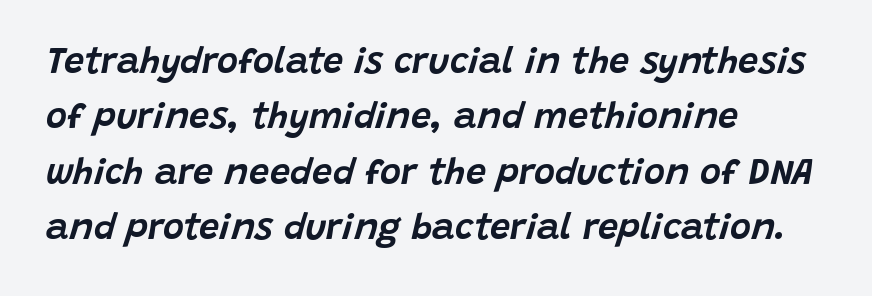
The image shows 36 px text type, italic (leaning right); set left-aligned, normal line spacing (1.54x), normal letter spacing, not underlined; low stroke contrast and a large x-height.
